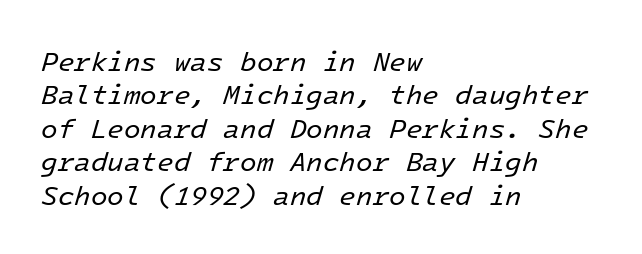
The image shows 27 px text type, italic (leaning right); set left-aligned, line spacing 1.24x, normal letter spacing, not underlined.
